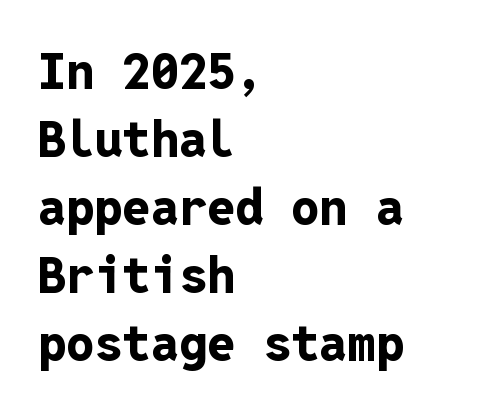
The image shows 50 px bold sans-serif type, upright, monospaced; set left-aligned, normal line spacing (1.36x), normal letter spacing, not underlined; low stroke contrast and a medium x-height.
